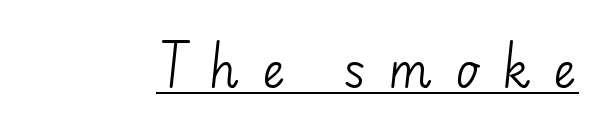
Q: Is the text bold? A: No.
Q: Is the text italic (slanted)? A: Yes.
Q: Is the typeface a serif or a sans-serif typeface? A: Sans-serif.
Q: Is the text underlined? A: Yes.
Q: Is the spacing between letters normal or unusually wide? A: Unusually wide.
Q: Width (condensed, normal, or wide)? A: Normal.
Q: Stroke contrast? A: Low.
Q: x-height? A: Small.
Q: Monospaced? A: No.
